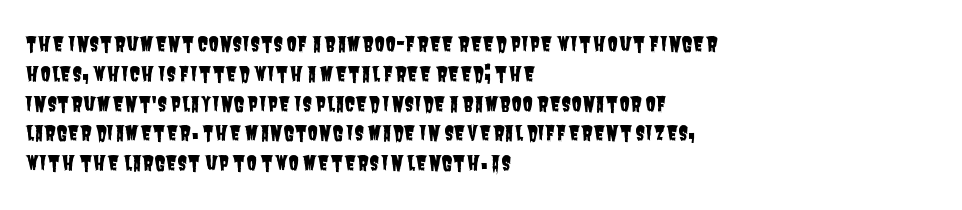
These lines are set flush left with a ragged right edge. The tracking reads as untouched default to a designer's eye. A typesetter would call this leading conventional body-copy spacing. This rendering features lettering with no underline.
